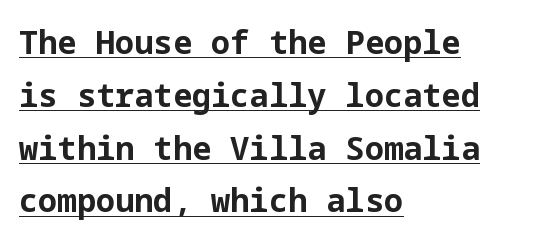
The image shows 32 px bold sans-serif type, upright; set left-aligned, normal line spacing (1.65x), normal letter spacing, underlined; low stroke contrast and a medium x-height.
